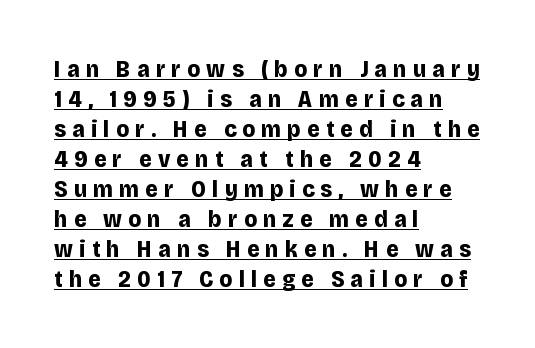
The image shows 24 px bold type, upright; set left-aligned, normal line spacing (1.25x), unusually wide letter spacing (+0.26 em), underlined.
